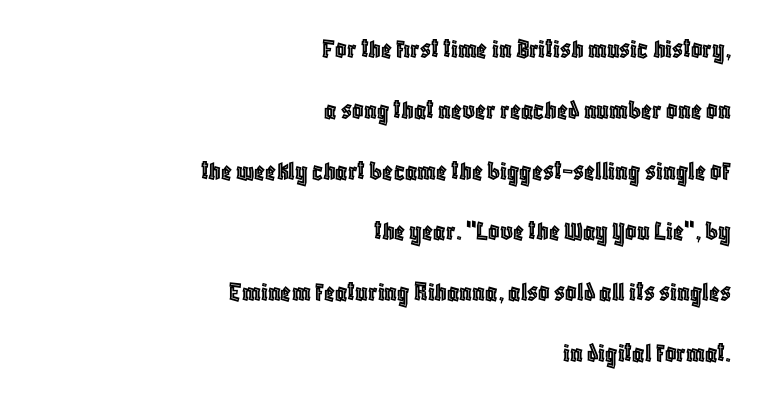
The image shows 28 px condensed type, upright; set right-aligned, loose line spacing (2.17x), normal letter spacing, not underlined; a large x-height.
